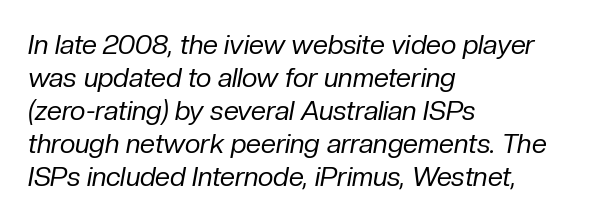
{"italic": "yes", "lean": "right", "slant_degrees": 10, "bold": "no", "underline": "no", "align": "left", "line_spacing_ratio": 1.22, "letter_spacing": "normal", "letter_spacing_em": 0.0, "glyph_px": 27}
